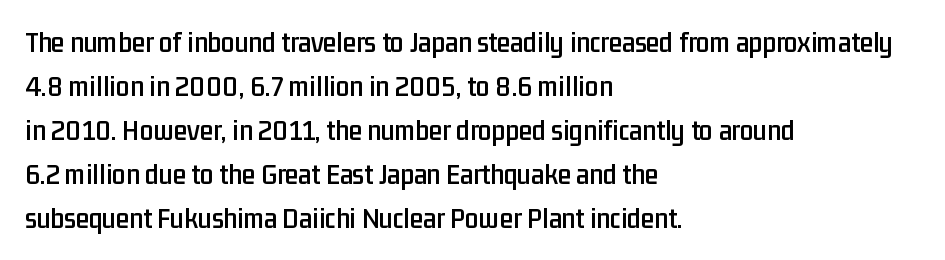
The image shows 30 px condensed sans-serif type, upright; set left-aligned, normal line spacing (1.47x), normal letter spacing, not underlined; low stroke contrast and a medium x-height.
